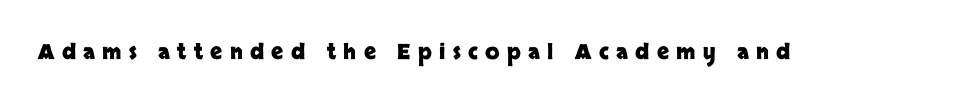
Someone cranked the tracking dial way up on this one. Glance below the letters and you will spot only blank space. The font is running at its bold setting. Upright lettering throughout.
